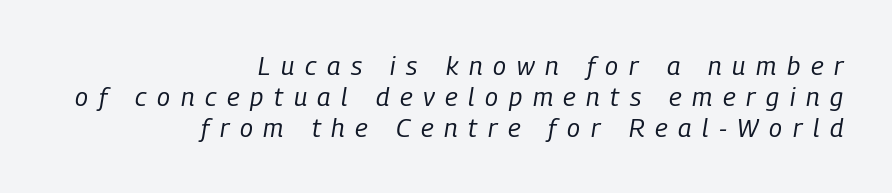
The image shows 26 px text type, italic (leaning right); set right-aligned, line spacing 1.2x, unusually wide letter spacing (+0.41 em), not underlined.
